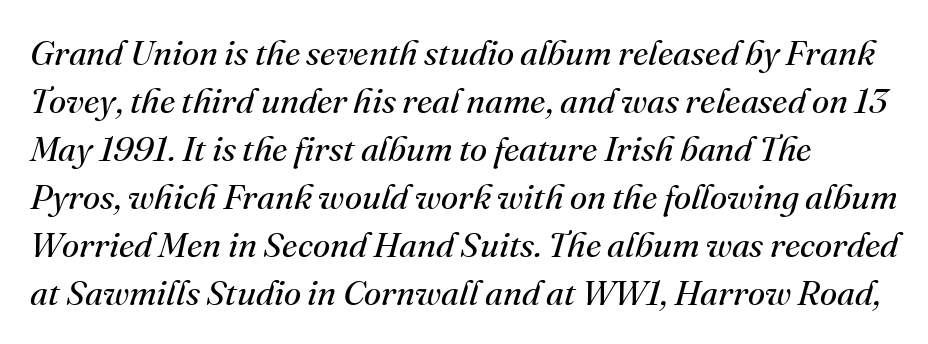
Letterform terminals end in serifs throughout the passage. Is there much room between lines? A standard amount, neither cramped nor airy. This sample uses plain, unmodified letter spacing. The words here are not underlined.
